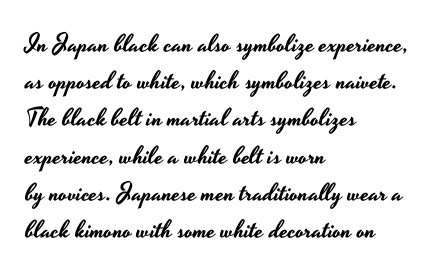
{"underline": "no", "align": "left", "line_spacing": "normal", "line_spacing_ratio": 1.49, "letter_spacing": "normal", "letter_spacing_em": 0.0, "glyph_px": 25}
